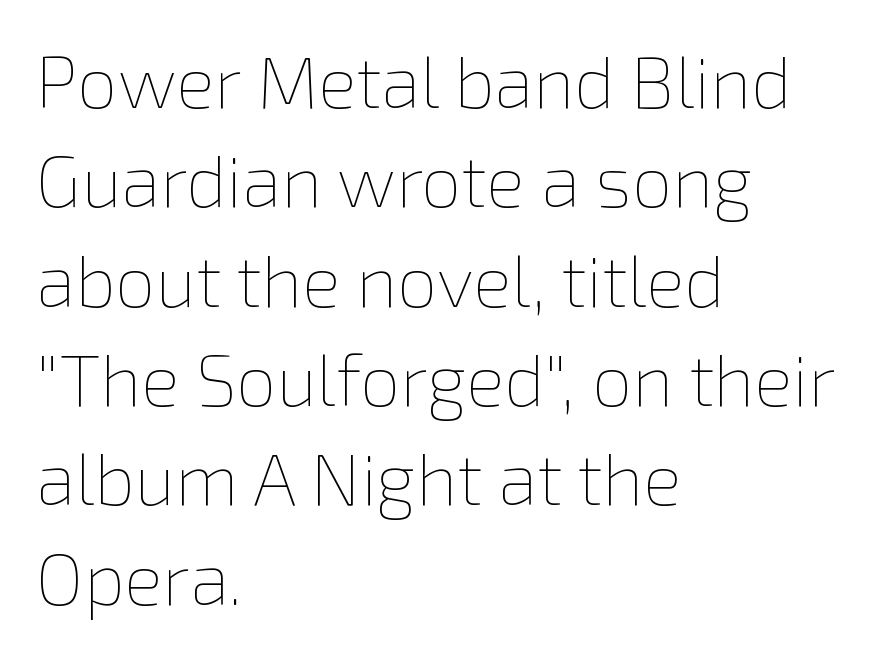
The image shows 72 px thin type, upright; set left-aligned, normal line spacing (1.38x), normal letter spacing, not underlined; a medium x-height.
